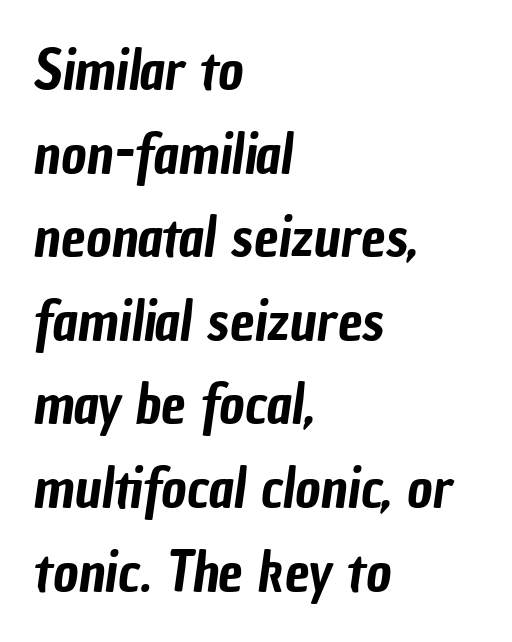
{"serif": "no", "width": "condensed", "stroke_contrast": "low", "x_height": "medium", "monospaced": "no", "underline": "no", "align": "left", "line_spacing": "normal", "line_spacing_ratio": 1.52, "letter_spacing": "normal", "letter_spacing_em": 0.0, "glyph_px": 55}
